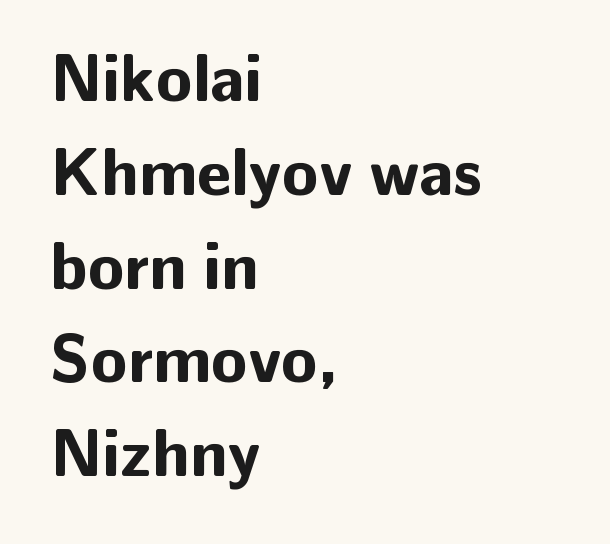
Line starts are locked; line ends wander. Does extra space separate the letters? No, they use regular spacing. Descenders are the only things crossing below the line. The leading is moderate, giving the passage an even texture.
